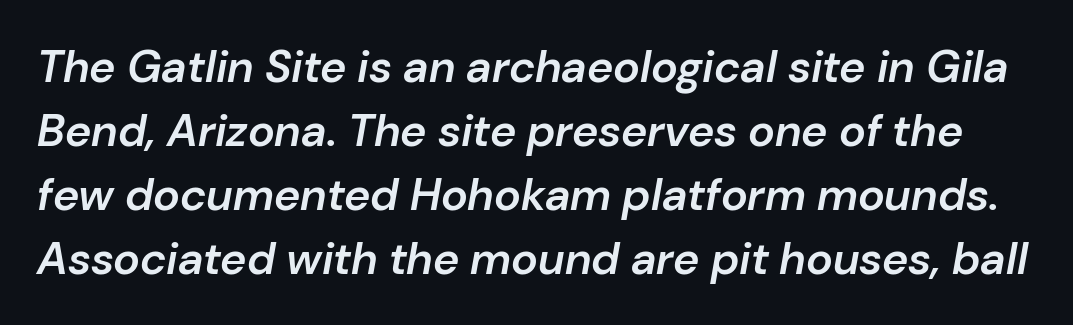
Summary of weight: moderately heavy, a semibold. Glyph-to-glyph distance matches everyday printed text. Spacing verdict: proportional, widths tailored to each character. You can tell it's italic because the verticals aren't actually vertical. A bare baseline throughout the passage.
